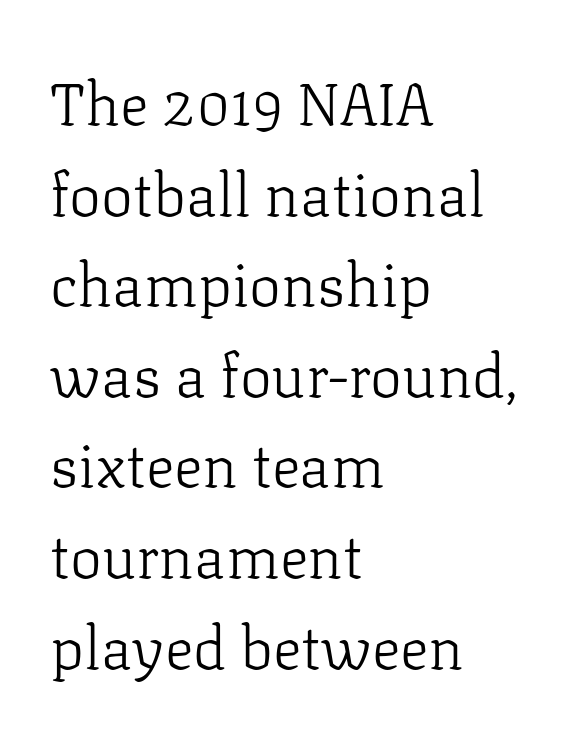
Q: Is the text bold? A: No.
Q: Is the text italic (slanted)? A: No, it is upright.
Q: Is the typeface a serif or a sans-serif typeface? A: Serif.
Q: Is the text underlined? A: No.
Q: How is the paragraph aligned? A: Left-aligned.
Q: Is the spacing between letters normal or unusually wide? A: Normal.
Q: Is the spacing between lines tight, normal or loose? A: Normal.
Q: Width (condensed, normal, or wide)? A: Normal.
Q: Stroke contrast? A: Low.
Q: x-height? A: Medium.
Q: Monospaced? A: No.
